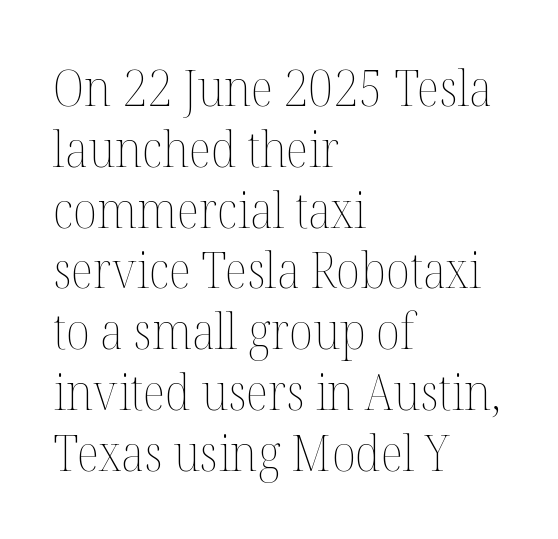
The image shows 49 px thin type, upright; set left-aligned, line spacing 1.24x, normal letter spacing, not underlined; medium stroke contrast and a medium x-height.
